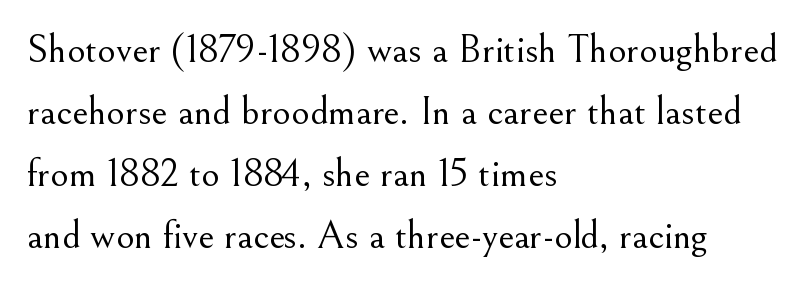
The typeface chosen for these lines features serifs. Caption: multi-line text, flush left, ragged right. Quick note: underline off. Letters have the restrained weight of plain body copy at most. Nope, not italic — everything's standing straight.
